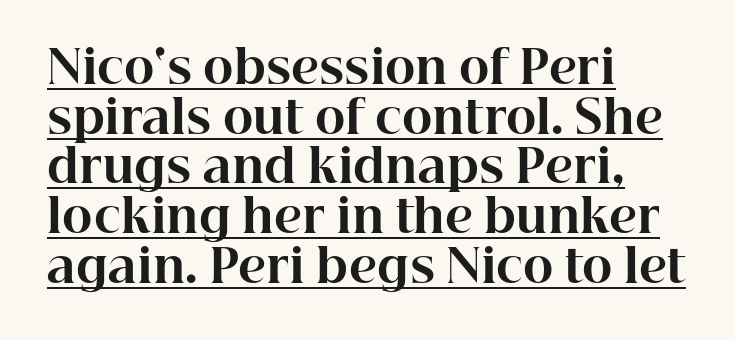
{"serif": "yes", "italic": "no", "bold": "yes", "weight": "bold", "width": "normal", "stroke_contrast": "high", "x_height": "medium", "monospaced": "no", "underline": "yes", "align": "left", "line_spacing": "tight", "line_spacing_ratio": 1.08, "letter_spacing": "normal", "letter_spacing_em": 0.0, "glyph_px": 46}
